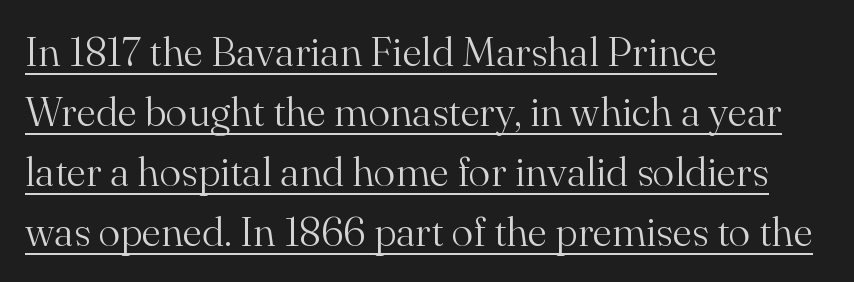
{"serif": "yes", "italic": "no", "bold": "no", "weight": "light", "width": "normal", "stroke_contrast": "medium", "x_height": "small", "monospaced": "no", "underline": "yes", "align": "left", "line_spacing": "normal", "line_spacing_ratio": 1.46, "letter_spacing": "normal", "letter_spacing_em": 0.0, "glyph_px": 41}
